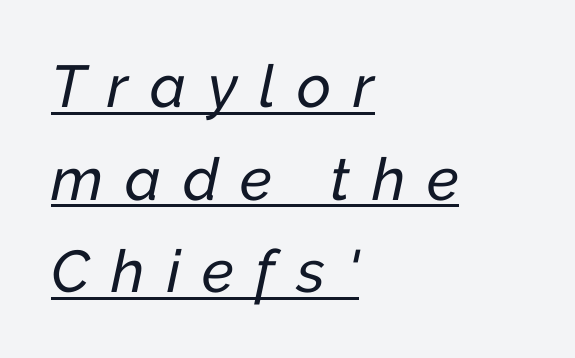
The image shows 59 px text type, italic (leaning right); set left-aligned, normal line spacing (1.57x), unusually wide letter spacing (+0.37 em), underlined; low stroke contrast and a medium x-height.
